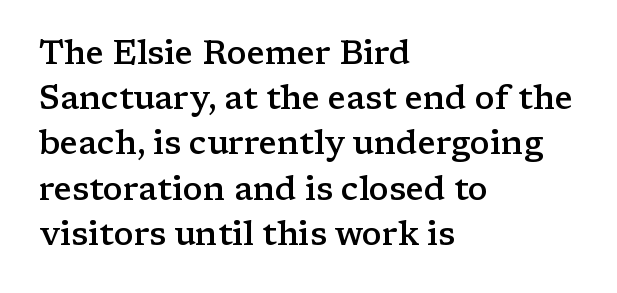
A clean baseline with only descenders dipping below it. Note: serifs present on the glyphs. Tall strokes in this sample are plumb rather than angled. A somewhat darkened texture: the type is semibold rather than bold. Normally led — the rows are evenly, conventionally spaced.
